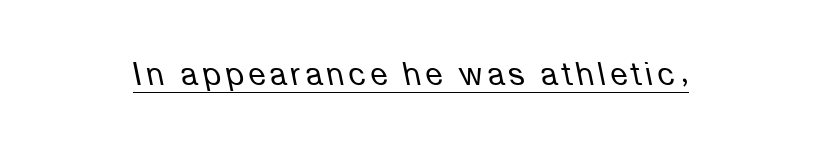
The image shows 31 px regular-weight type, italic (leaning left); set underlined; low stroke contrast and a medium x-height.
